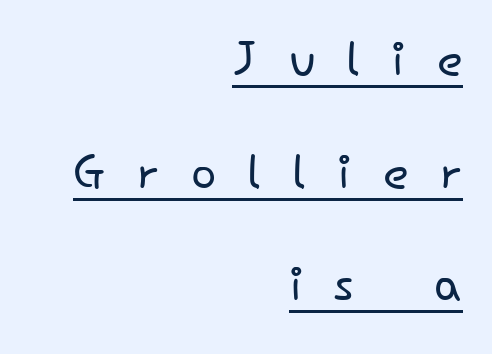
{"serif": "no", "italic": "no", "bold": "no", "weight": "light", "width": "normal", "stroke_contrast": "low", "x_height": "small", "monospaced": "no", "underline": "yes", "align": "right", "line_spacing": "normal", "line_spacing_ratio": 1.68, "letter_spacing": "wide", "letter_spacing_em": 0.47, "glyph_px": 67}
